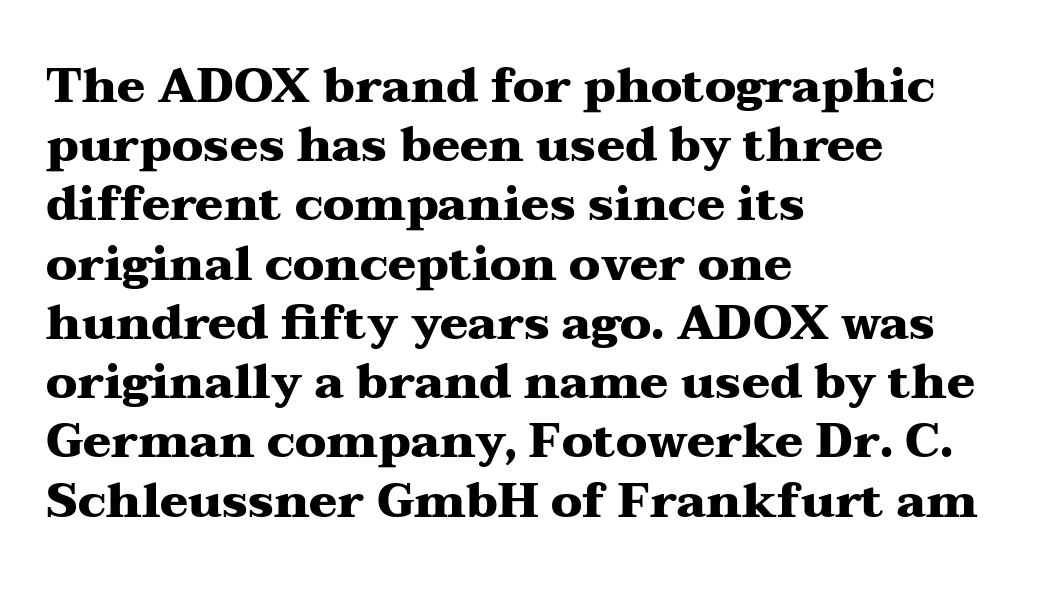
Q: Is the text bold? A: Yes.
Q: Is the text italic (slanted)? A: No, it is upright.
Q: Is the typeface a serif or a sans-serif typeface? A: Serif.
Q: Is the text underlined? A: No.
Q: How is the paragraph aligned? A: Left-aligned.
Q: Is the spacing between letters normal or unusually wide? A: Normal.
Q: Is the spacing between lines tight, normal or loose? A: Normal.
Q: Width (condensed, normal, or wide)? A: Wide.
Q: Stroke contrast? A: Medium.
Q: x-height? A: Medium.
Q: Monospaced? A: No.
